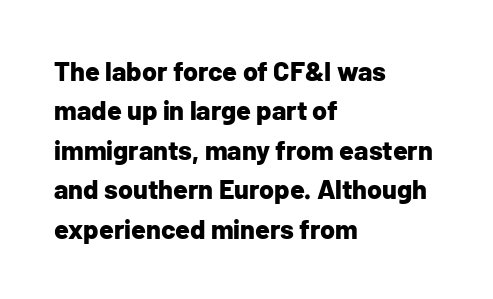
Q: Is the text bold? A: Yes.
Q: Is the text italic (slanted)? A: No, it is upright.
Q: Is the text underlined? A: No.
Q: How is the paragraph aligned? A: Left-aligned.
Q: Is the spacing between letters normal or unusually wide? A: Normal.
Q: Is the spacing between lines tight, normal or loose? A: Normal.
